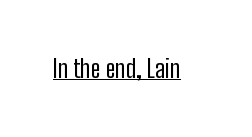
The image shows 25 px text type, upright; set normal letter spacing, underlined.
